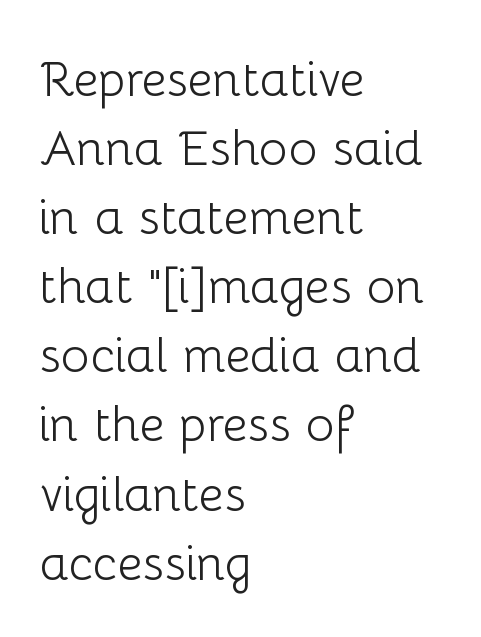
The image shows 49 px light sans-serif type, upright; set left-aligned, normal line spacing (1.41x), normal letter spacing, not underlined; low stroke contrast and a medium x-height.
